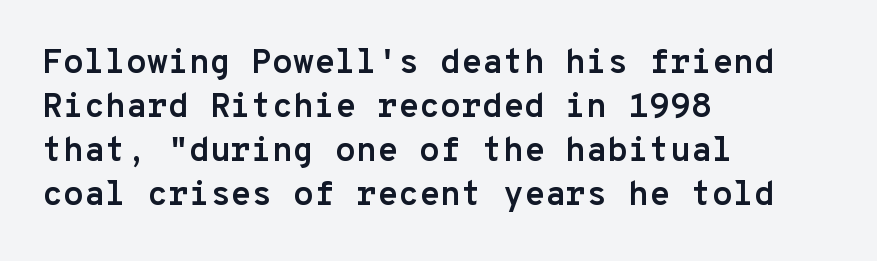
Think of a typewriter: that constant character pitch is what you see here. Clear beneath every line of the passage. The passage shown is emphatically bold. Grotesque or geometric, the face here clearly has no serifs. In terms of letterspacing, this is plain default setting.
